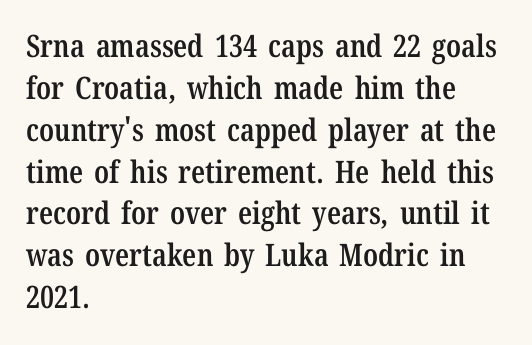
The image shows 31 px semibold, condensed serif type, upright; set left-aligned, normal line spacing (1.35x), normal letter spacing, not underlined; low stroke contrast and a medium x-height.
